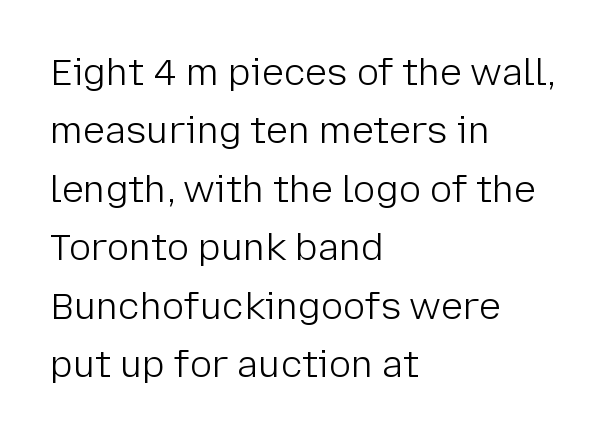
{"serif": "no", "italic": "no", "bold": "no", "weight": "light", "width": "normal", "stroke_contrast": "low", "x_height": "medium", "monospaced": "no", "underline": "no", "align": "left", "line_spacing": "normal", "line_spacing_ratio": 1.58, "letter_spacing": "normal", "letter_spacing_em": 0.0, "glyph_px": 37}
